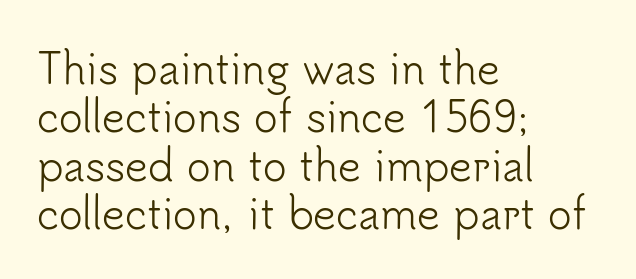
{"serif": "no", "italic": "no", "bold": "no", "weight": "light", "width": "normal", "stroke_contrast": "low", "x_height": "small", "monospaced": "no", "underline": "no", "align": "left", "line_spacing_ratio": 1.21, "letter_spacing": "normal", "letter_spacing_em": 0.0, "glyph_px": 40}
